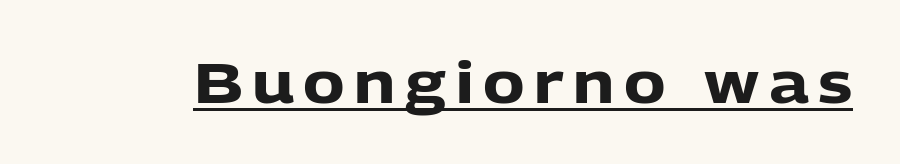
Q: Is the text bold? A: Yes.
Q: Is the text italic (slanted)? A: No, it is upright.
Q: Is the typeface a serif or a sans-serif typeface? A: Sans-serif.
Q: Is the text underlined? A: Yes.
Q: Width (condensed, normal, or wide)? A: Normal.
Q: Stroke contrast? A: Low.
Q: x-height? A: Medium.
Q: Monospaced? A: No.
